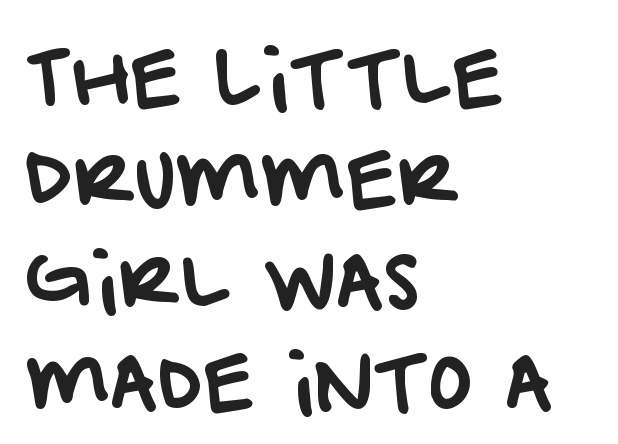
{"serif": "no", "width": "normal", "stroke_contrast": "low", "x_height": "large", "monospaced": "no", "underline": "no", "align": "left", "line_spacing": "normal", "line_spacing_ratio": 1.37, "letter_spacing": "normal", "letter_spacing_em": 0.0, "glyph_px": 74}
